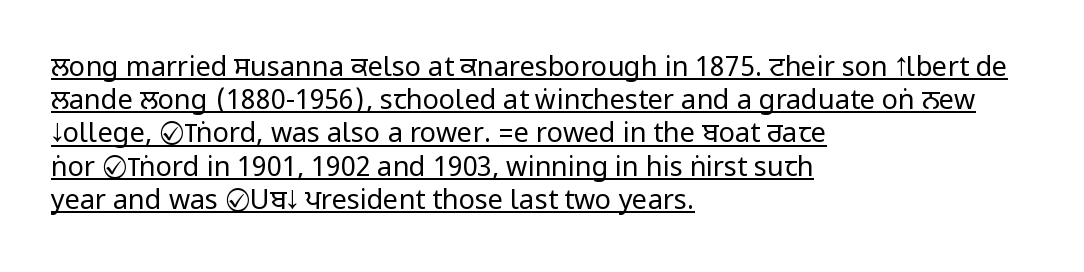
The image shows 27 px text type, upright; set left-aligned, line spacing 1.23x, normal letter spacing, underlined.
